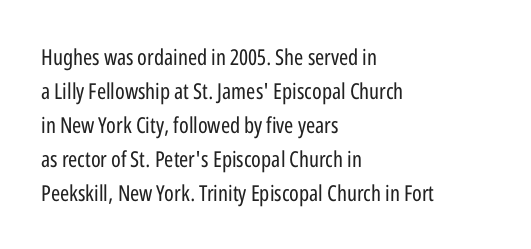
{"italic": "no", "bold": "no", "underline": "no", "align": "left", "line_spacing": "normal", "line_spacing_ratio": 1.54, "letter_spacing": "normal", "letter_spacing_em": 0.0, "glyph_px": 22}
